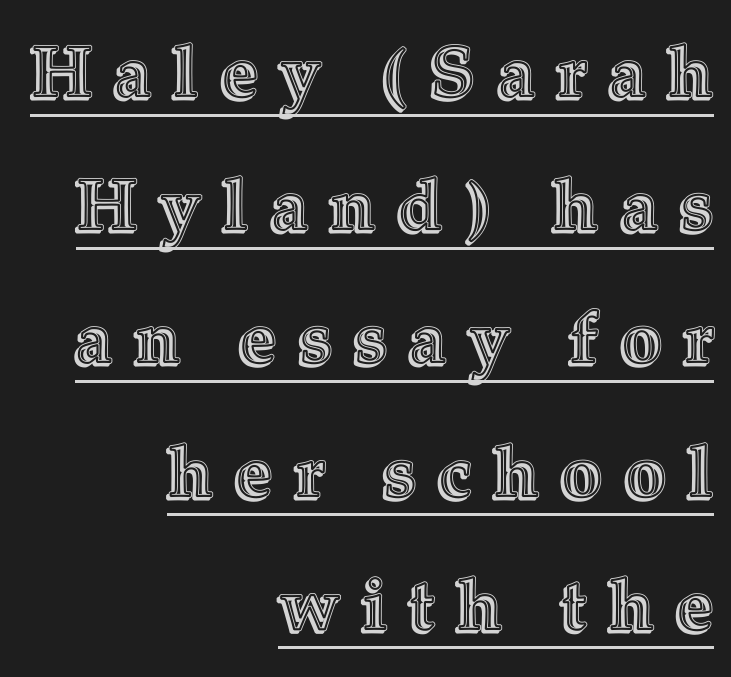
{"italic": "no", "width": "normal", "x_height": "medium", "monospaced": "no", "underline": "yes", "align": "right", "line_spacing_ratio": 1.85, "letter_spacing": "wide", "letter_spacing_em": 0.31, "glyph_px": 72}
